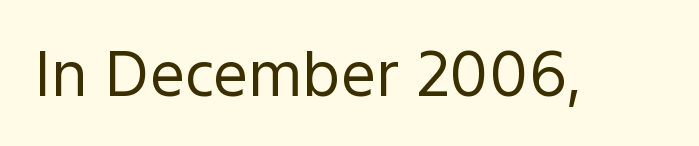
Q: Is the text bold? A: No.
Q: Is the text italic (slanted)? A: No, it is upright.
Q: Is the typeface a serif or a sans-serif typeface? A: Sans-serif.
Q: Is the text underlined? A: No.
Q: Is the spacing between letters normal or unusually wide? A: Normal.
Q: Width (condensed, normal, or wide)? A: Normal.
Q: x-height? A: Medium.
Q: Monospaced? A: No.
